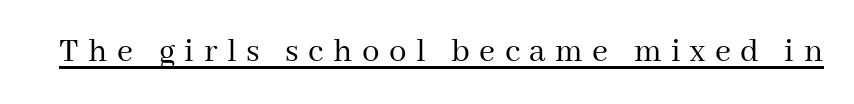
{"serif": "yes", "italic": "no", "bold": "no", "weight": "regular", "width": "normal", "stroke_contrast": "medium", "x_height": "medium", "monospaced": "no", "underline": "yes", "letter_spacing": "wide", "letter_spacing_em": 0.27, "glyph_px": 35}
